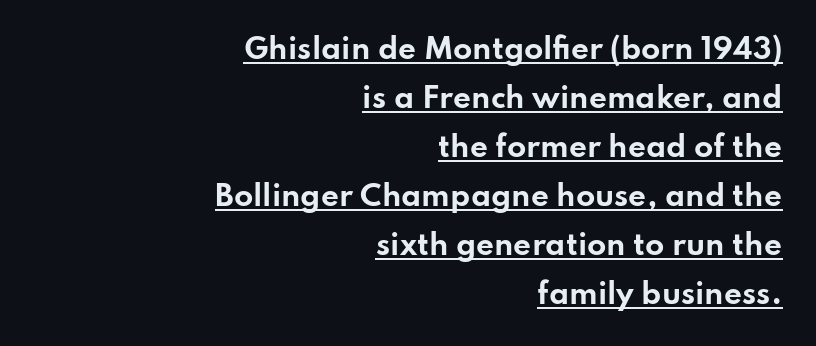
The image shows 28 px bold, wide sans-serif type, upright; set right-aligned, line spacing 1.75x, normal letter spacing, underlined; low stroke contrast and a small x-height.
